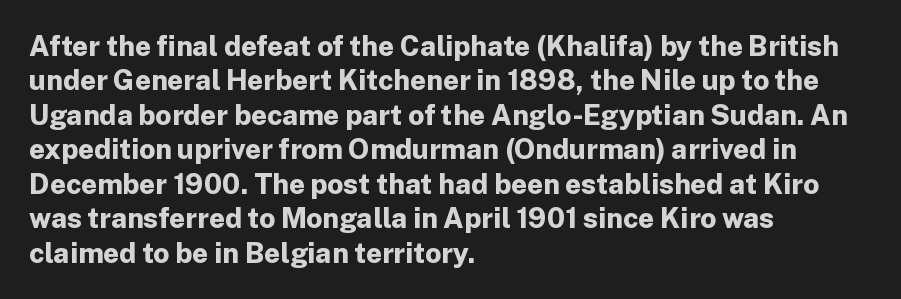
Q: Is the text bold? A: Yes.
Q: Is the text italic (slanted)? A: No, it is upright.
Q: Is the typeface a serif or a sans-serif typeface? A: Sans-serif.
Q: Is the text underlined? A: No.
Q: How is the paragraph aligned? A: Left-aligned.
Q: Is the spacing between letters normal or unusually wide? A: Normal.
Q: Width (condensed, normal, or wide)? A: Normal.
Q: Stroke contrast? A: Low.
Q: x-height? A: Medium.
Q: Monospaced? A: No.
